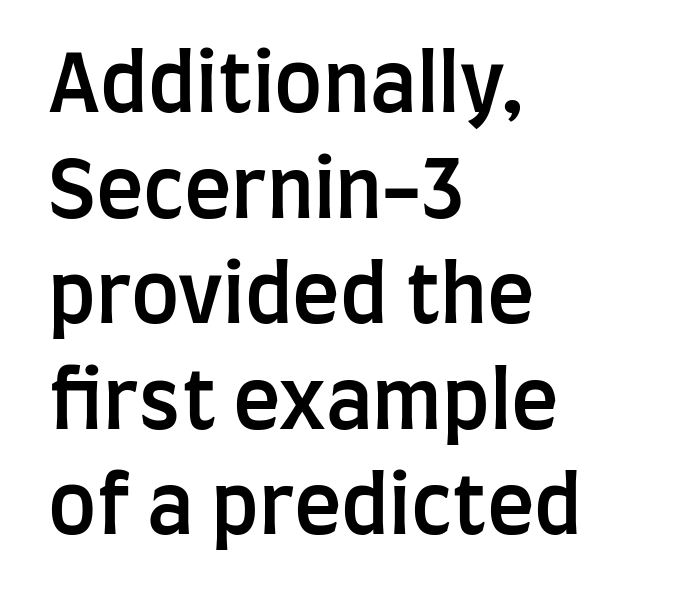
The image shows 80 px semibold, condensed sans-serif type, upright; set left-aligned, normal line spacing (1.32x), normal letter spacing, not underlined; low stroke contrast and a large x-height.
